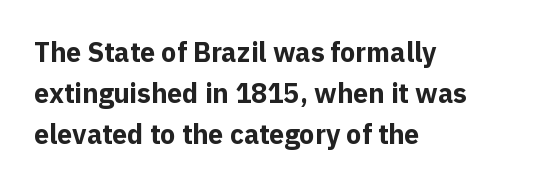
Q: Is the text bold? A: Yes.
Q: Is the text italic (slanted)? A: No, it is upright.
Q: Is the text underlined? A: No.
Q: How is the paragraph aligned? A: Left-aligned.
Q: Is the spacing between letters normal or unusually wide? A: Normal.
Q: Is the spacing between lines tight, normal or loose? A: Normal.
